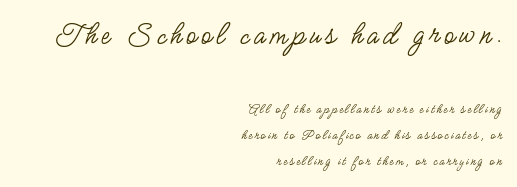
The image shows 32 px regular-weight, condensed sans-serif type; set right-aligned, line spacing 1.85x, not underlined; the first (top) block is 2.29x larger; low stroke contrast and a small x-height.
